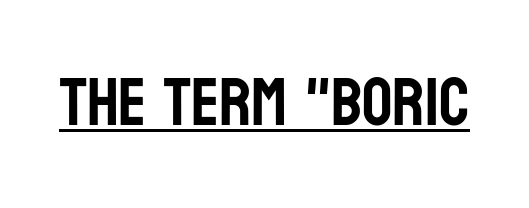
{"serif": "no", "italic": "no", "width": "condensed", "stroke_contrast": "low", "x_height": "large", "monospaced": "no", "underline": "yes", "letter_spacing": "normal", "letter_spacing_em": 0.0, "glyph_px": 67}
